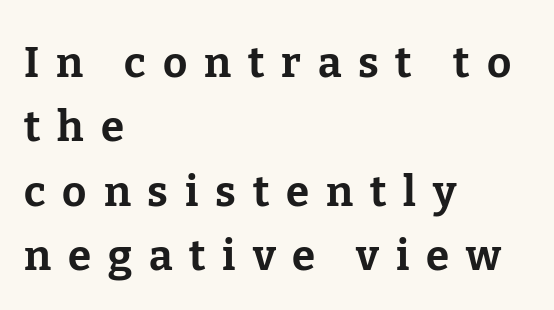
Q: Is the text bold? A: Yes.
Q: Is the text italic (slanted)? A: No, it is upright.
Q: Is the typeface a serif or a sans-serif typeface? A: Serif.
Q: Is the text underlined? A: No.
Q: How is the paragraph aligned? A: Left-aligned.
Q: Is the spacing between letters normal or unusually wide? A: Unusually wide.
Q: Is the spacing between lines tight, normal or loose? A: Normal.
Q: Width (condensed, normal, or wide)? A: Normal.
Q: Stroke contrast? A: Low.
Q: x-height? A: Medium.
Q: Monospaced? A: No.
